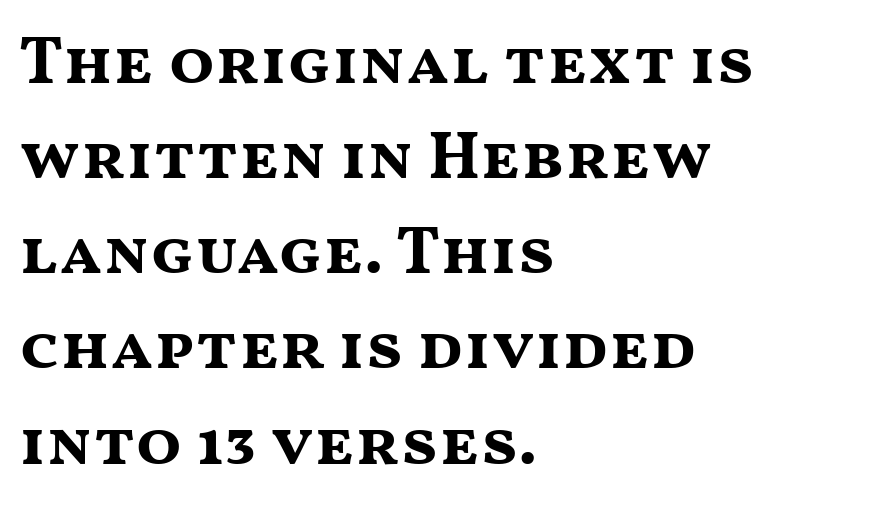
{"serif": "no", "italic": "no", "bold": "yes", "weight": "bold", "width": "wide", "stroke_contrast": "medium", "x_height": "medium", "monospaced": "no", "underline": "no", "align": "left", "line_spacing": "normal", "line_spacing_ratio": 1.42, "letter_spacing": "normal", "letter_spacing_em": 0.0, "glyph_px": 67}
